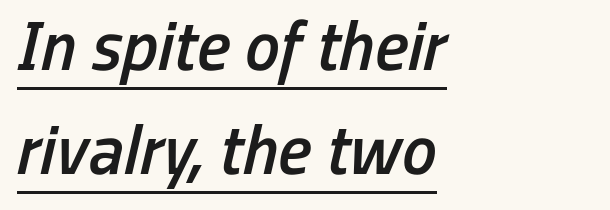
Q: Is the text bold? A: Semi-bold.
Q: Is the text italic (slanted)? A: Yes, it leans right by about 13 degrees.
Q: Is the text underlined? A: Yes.
Q: How is the paragraph aligned? A: Left-aligned.
Q: Is the spacing between letters normal or unusually wide? A: Normal.
Q: Is the spacing between lines tight, normal or loose? A: Normal.
Q: Width (condensed, normal, or wide)? A: Condensed.
Q: Stroke contrast? A: Low.
Q: x-height? A: Medium.
Q: Monospaced? A: No.
